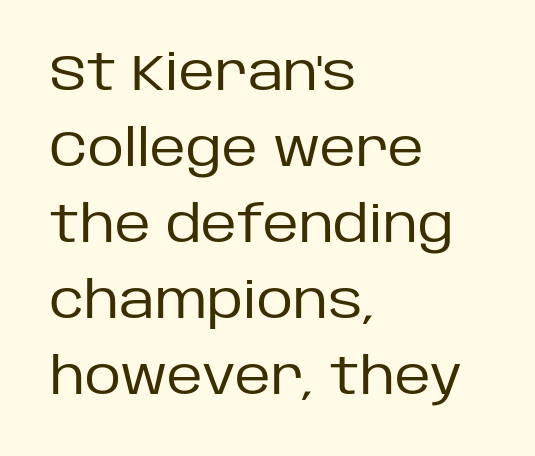
Q: Is the text bold? A: No.
Q: Is the text italic (slanted)? A: No, it is upright.
Q: Is the typeface a serif or a sans-serif typeface? A: Sans-serif.
Q: Is the text underlined? A: No.
Q: How is the paragraph aligned? A: Left-aligned.
Q: Is the spacing between letters normal or unusually wide? A: Normal.
Q: Is the spacing between lines tight, normal or loose? A: Normal.
Q: Width (condensed, normal, or wide)? A: Normal.
Q: Stroke contrast? A: Low.
Q: x-height? A: Large.
Q: Monospaced? A: No.
